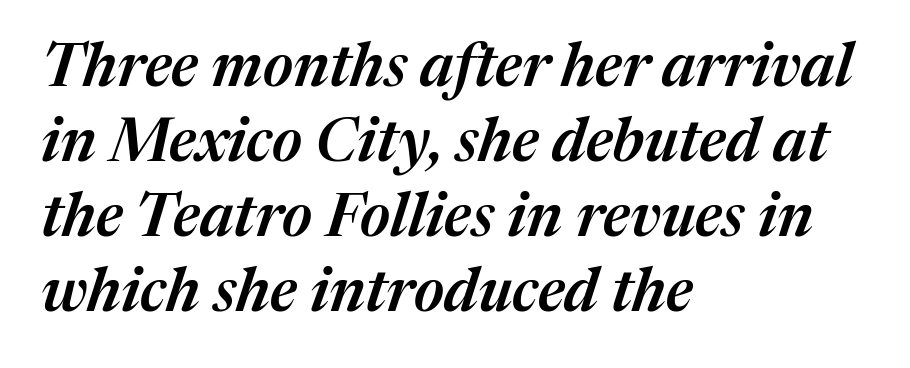
Q: Is the text bold? A: Semi-bold.
Q: Is the text italic (slanted)? A: Yes, it leans right by about 17 degrees.
Q: Is the text underlined? A: No.
Q: How is the paragraph aligned? A: Left-aligned.
Q: Is the spacing between letters normal or unusually wide? A: Normal.
Q: Is the spacing between lines tight, normal or loose? A: Normal.
Q: Width (condensed, normal, or wide)? A: Normal.
Q: Stroke contrast? A: Medium.
Q: x-height? A: Medium.
Q: Monospaced? A: No.
